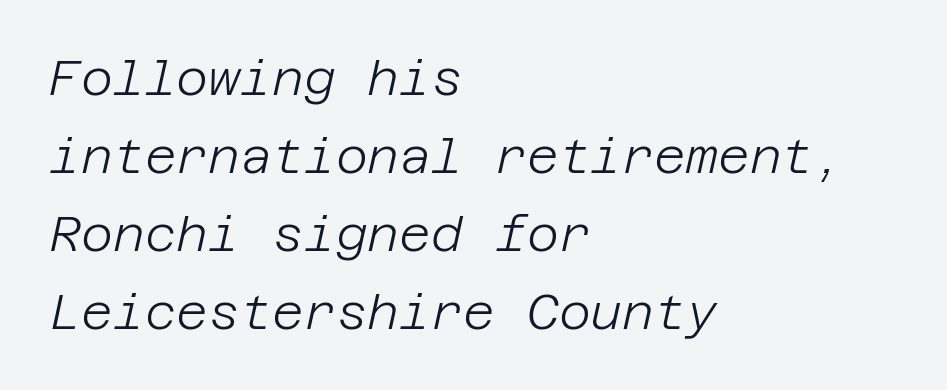
{"italic": "yes", "lean": "right", "slant_degrees": 12, "bold": "no", "weight": "light", "width": "normal", "stroke_contrast": "low", "x_height": "large", "underline": "no", "align": "left", "line_spacing": "normal", "line_spacing_ratio": 1.59, "letter_spacing": "normal", "letter_spacing_em": 0.0, "glyph_px": 49}
